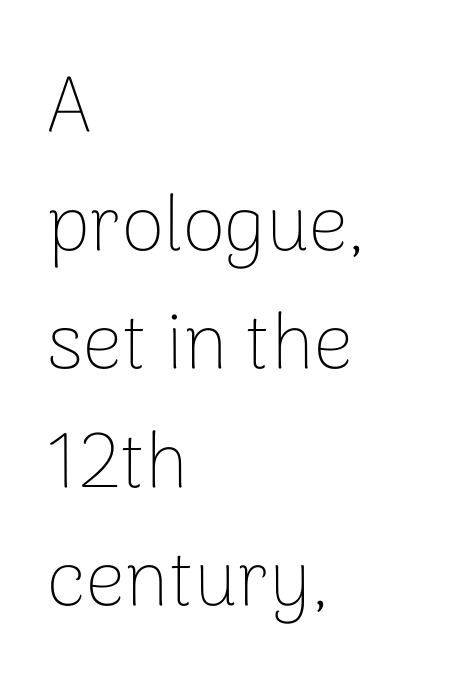
This is the regular roman posture of the typeface. The line-height multiplier appears to be the usual default. Descenders are the only things crossing below the line. Line beginnings align vertically; line endings do not.
